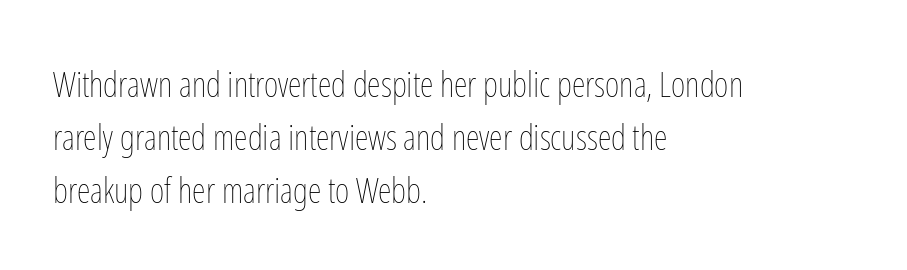
Q: Is the text bold? A: No.
Q: Is the text italic (slanted)? A: No, it is upright.
Q: Is the text underlined? A: No.
Q: How is the paragraph aligned? A: Left-aligned.
Q: Is the spacing between letters normal or unusually wide? A: Normal.
Q: Is the spacing between lines tight, normal or loose? A: Normal.
Q: Width (condensed, normal, or wide)? A: Condensed.
Q: Stroke contrast? A: Low.
Q: x-height? A: Medium.
Q: Monospaced? A: No.
